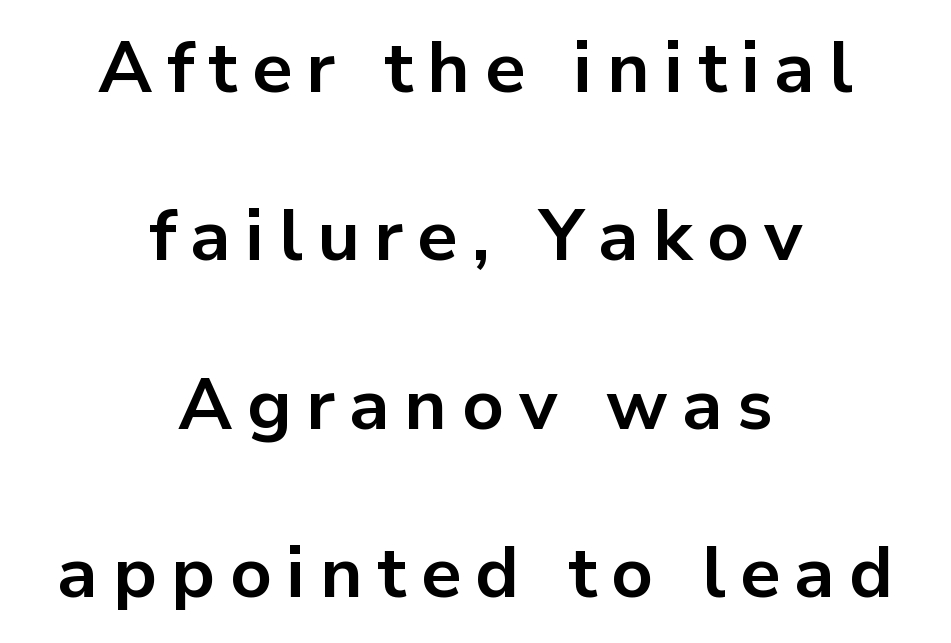
Typeset on center — no edge is straight. Every letter is thick-stroked: bold, no question. A sans-serif font was chosen for this passage. Is there much room between lines? Yes — plenty of vertical air separates them.
